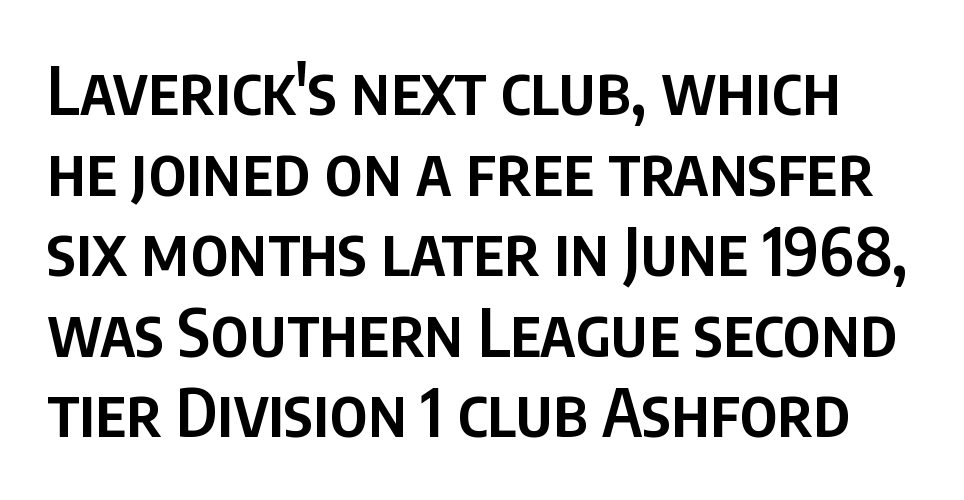
Q: Is the text bold? A: Semi-bold.
Q: Is the text italic (slanted)? A: No, it is upright.
Q: Is the typeface a serif or a sans-serif typeface? A: Sans-serif.
Q: Is the text underlined? A: No.
Q: Is the spacing between letters normal or unusually wide? A: Normal.
Q: Width (condensed, normal, or wide)? A: Condensed.
Q: Stroke contrast? A: Low.
Q: x-height? A: Large.
Q: Monospaced? A: No.
